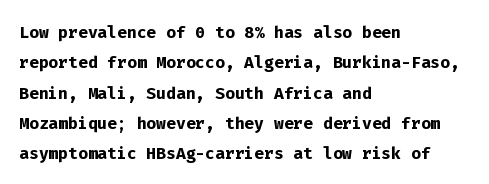
Each word holds together tightly as a unit, with standard inter-letter gaps. Typeset ragged right — the left edge is the straight one. Has an underline been added? It has not. The passage shown stacks its lines at a standard gap. A typesetter would mark this as roman, not italic. The passage shown is emphatically bold.
